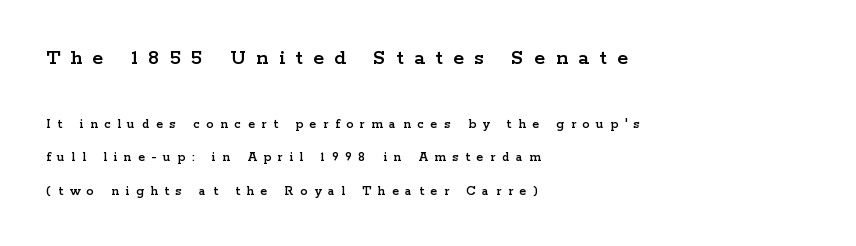
{"italic": "no", "underline": "no", "align": "left", "line_spacing": "loose", "line_spacing_ratio": 2.38, "letter_spacing": "wide", "letter_spacing_em": 0.48, "larger_block": "first", "size_ratio": 1.57, "glyph_px": 22}
